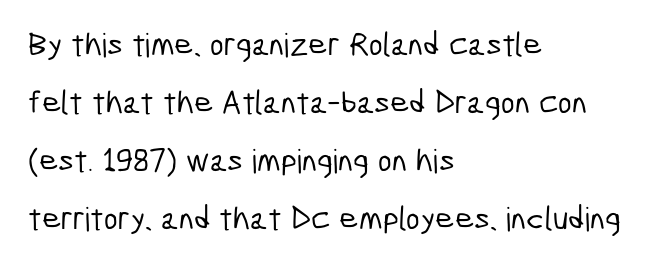
The image shows 33 px condensed sans-serif type; set left-aligned, line spacing 1.76x, normal letter spacing, not underlined; low stroke contrast and a medium x-height.
